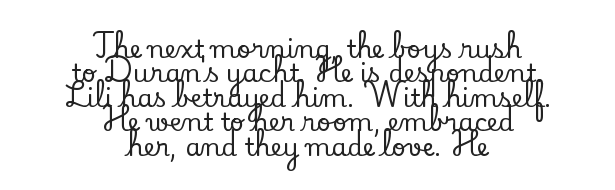
The image shows 25 px text type, upright; set centered, tight line spacing (0.98x), normal letter spacing, not underlined.
